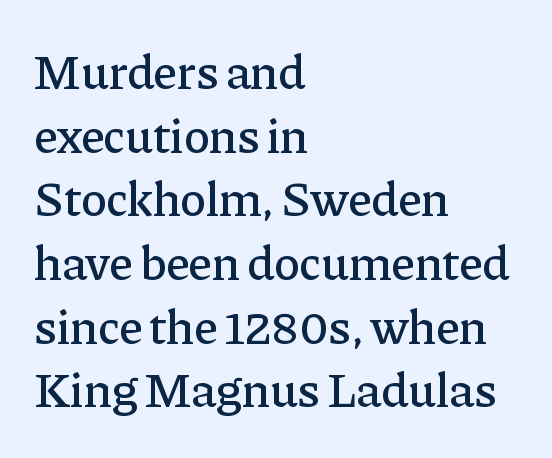
Q: Is the text italic (slanted)? A: No, it is upright.
Q: Is the typeface a serif or a sans-serif typeface? A: Serif.
Q: Is the text underlined? A: No.
Q: How is the paragraph aligned? A: Left-aligned.
Q: Is the spacing between letters normal or unusually wide? A: Normal.
Q: Is the spacing between lines tight, normal or loose? A: Normal.
Q: Width (condensed, normal, or wide)? A: Normal.
Q: Stroke contrast? A: Low.
Q: x-height? A: Medium.
Q: Monospaced? A: No.
